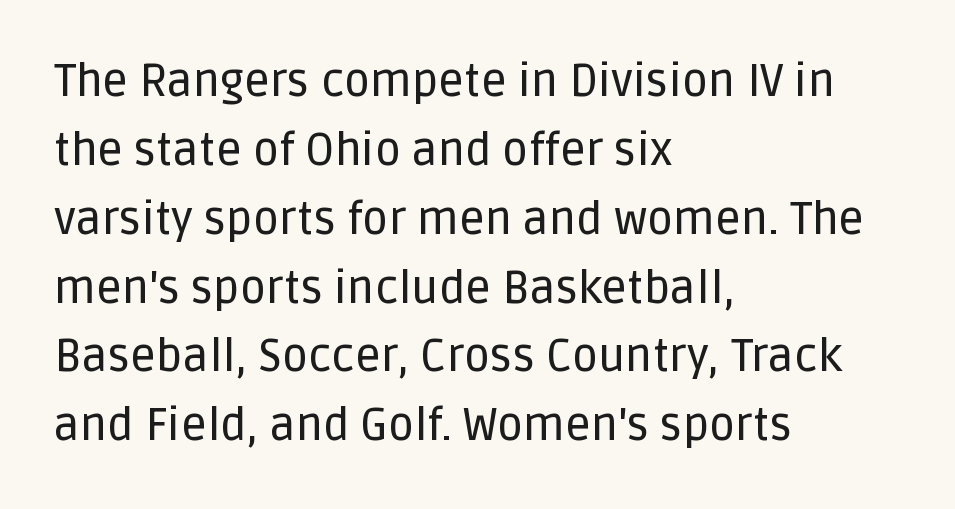
Lines of text with bare space underneath. Posture: straight, roman, zero tilt. The typesetter chose a ragged-right arrangement here. Grotesque or geometric, the face here clearly has no serifs.
